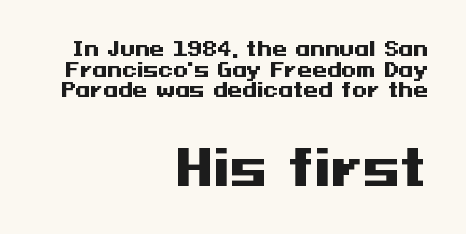
Q: Is the text bold? A: Yes.
Q: Is the text italic (slanted)? A: No, it is upright.
Q: Is the typeface a serif or a sans-serif typeface? A: Sans-serif.
Q: Is the text underlined? A: No.
Q: How is the paragraph aligned? A: Right-aligned.
Q: Is the spacing between letters normal or unusually wide? A: Normal.
Q: Is the spacing between lines tight, normal or loose? A: Tight.
Q: Which block of text is set in a larger size, the first (top) or the second (bottom)? A: The second (bottom) one.
Q: Width (condensed, normal, or wide)? A: Wide.
Q: Stroke contrast? A: Medium.
Q: x-height? A: Medium.
